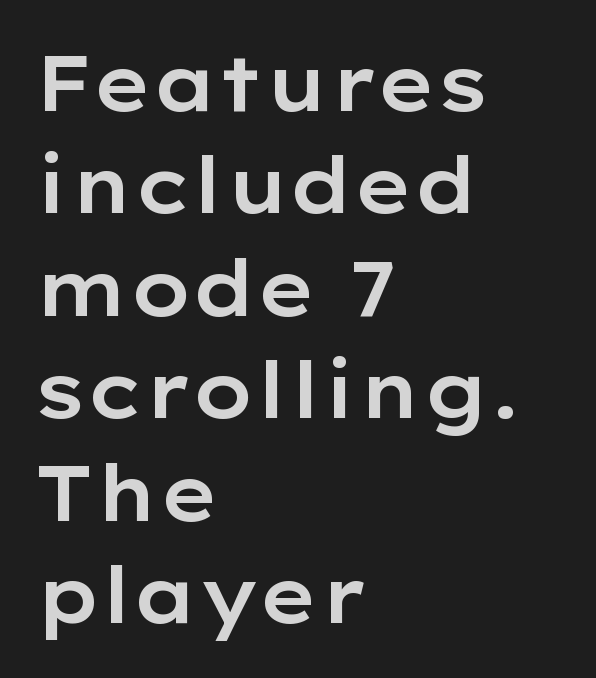
The image shows 77 px wide sans-serif type, upright; set left-aligned, normal line spacing (1.33x), normal letter spacing, not underlined; low stroke contrast and a medium x-height.
